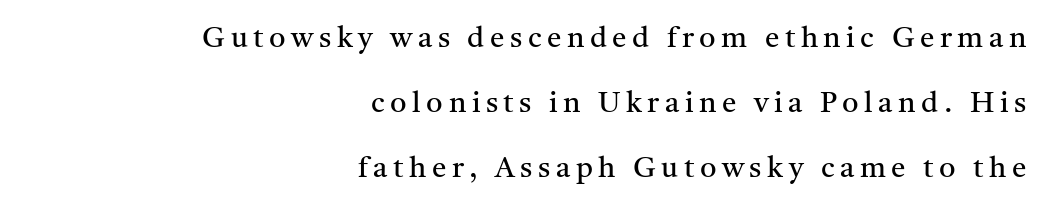
The image shows 29 px regular-weight serif type, upright; set right-aligned, loose line spacing (2.25x), not underlined; medium stroke contrast and a medium x-height.
